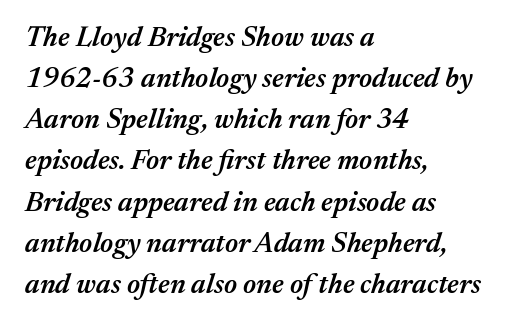
{"italic": "yes", "lean": "right", "slant_degrees": 17, "bold": "semi", "weight": "semibold", "width": "normal", "stroke_contrast": "medium", "x_height": "medium", "monospaced": "no", "underline": "no", "align": "left", "line_spacing": "normal", "line_spacing_ratio": 1.47, "letter_spacing": "normal", "letter_spacing_em": 0.0, "glyph_px": 28}
